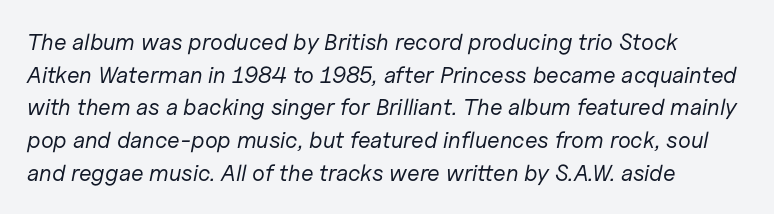
The image shows 23 px text type, italic (leaning right); set normal line spacing (1.42x), normal letter spacing, not underlined.
